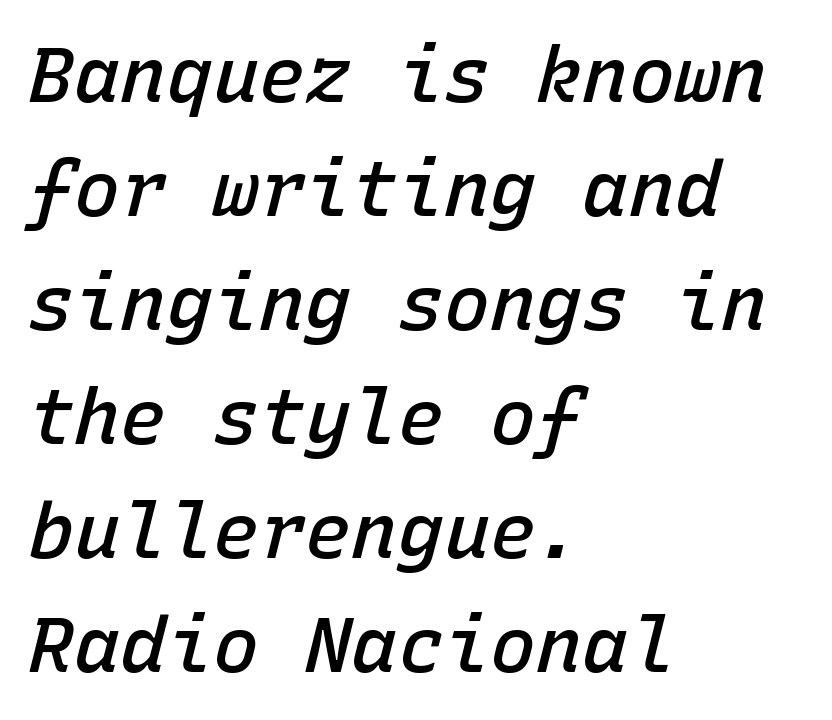
{"italic": "yes", "lean": "right", "slant_degrees": 15, "bold": "semi", "weight": "semibold", "width": "normal", "stroke_contrast": "low", "x_height": "medium", "monospaced": "yes", "underline": "no", "align": "left", "line_spacing": "normal", "line_spacing_ratio": 1.48, "letter_spacing": "normal", "letter_spacing_em": 0.0, "glyph_px": 77}
